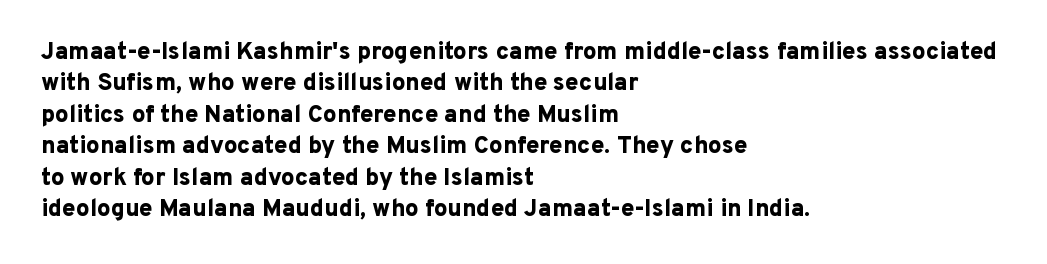
Q: Is the text bold? A: Yes.
Q: Is the text italic (slanted)? A: No, it is upright.
Q: Is the text underlined? A: No.
Q: How is the paragraph aligned? A: Left-aligned.
Q: Is the spacing between letters normal or unusually wide? A: Normal.
Q: Is the spacing between lines tight, normal or loose? A: Normal.
